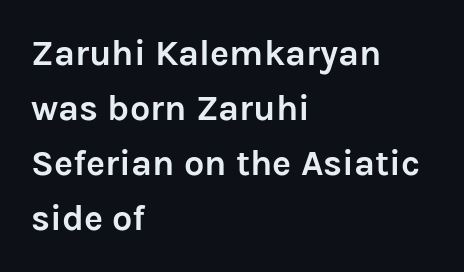
Honestly, the letter spacing is just normal — you wouldn't notice it. The letters advance in unequal steps, a hallmark of proportional type. A normal amount of white space separates one row of letters from the next. A roman cut, with each character standing at attention.
